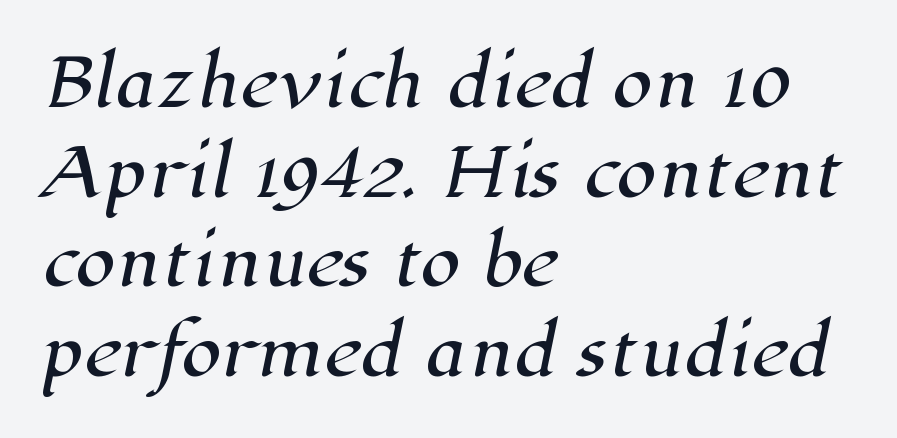
Do the characters align in a grid? No, the font is proportional. The foot of each line stays bare and open. Nobody touched the tracking dial on this one. Teacher's note: observe the even left margin — that is flush-left alignment. The leading is moderate, giving the passage an even texture.
